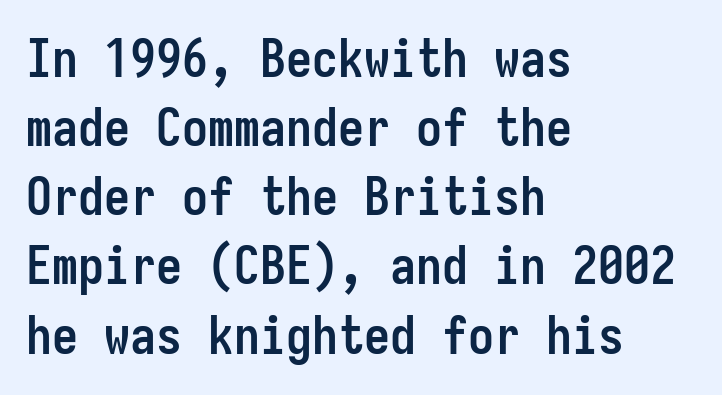
Q: Is the text bold? A: Yes.
Q: Is the text italic (slanted)? A: No, it is upright.
Q: Is the typeface a serif or a sans-serif typeface? A: Sans-serif.
Q: Is the text underlined? A: No.
Q: How is the paragraph aligned? A: Left-aligned.
Q: Is the spacing between letters normal or unusually wide? A: Normal.
Q: Is the spacing between lines tight, normal or loose? A: Normal.
Q: Width (condensed, normal, or wide)? A: Condensed.
Q: Stroke contrast? A: Low.
Q: x-height? A: Medium.
Q: Monospaced? A: Yes.
